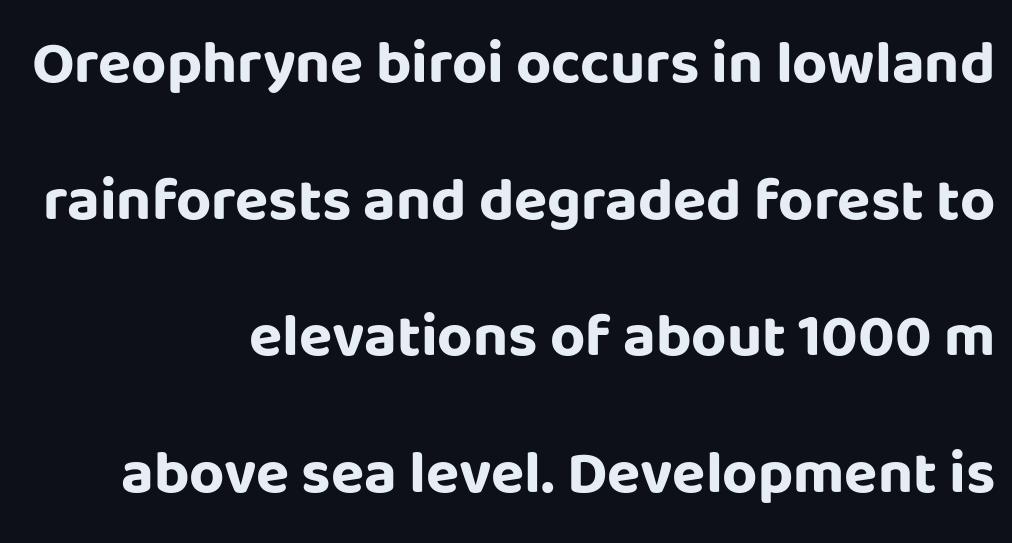
The image shows 61 px bold sans-serif type, upright; set right-aligned, loose line spacing (2.24x), normal letter spacing, not underlined; low stroke contrast and a large x-height.
